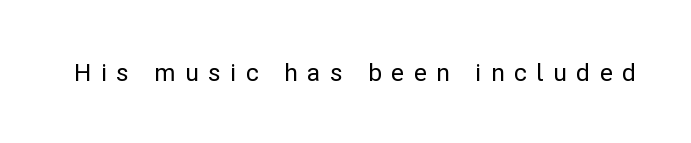
Q: Is the text italic (slanted)? A: No, it is upright.
Q: Is the text underlined? A: No.
Q: Is the spacing between letters normal or unusually wide? A: Unusually wide.
